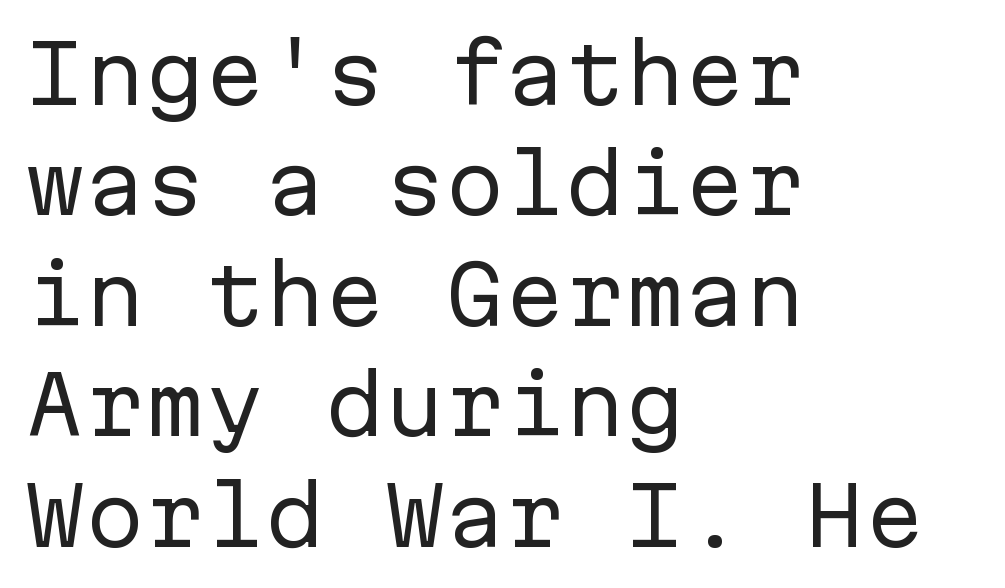
Rule under the text: the space is simply empty. Compared with a centered layout, this one pins lines to the left instead. The typesetting does not lean heavy: it is not bold. Honestly, the row spacing looks completely unremarkable. The text was rendered using a sans face with plain stroke endings.
